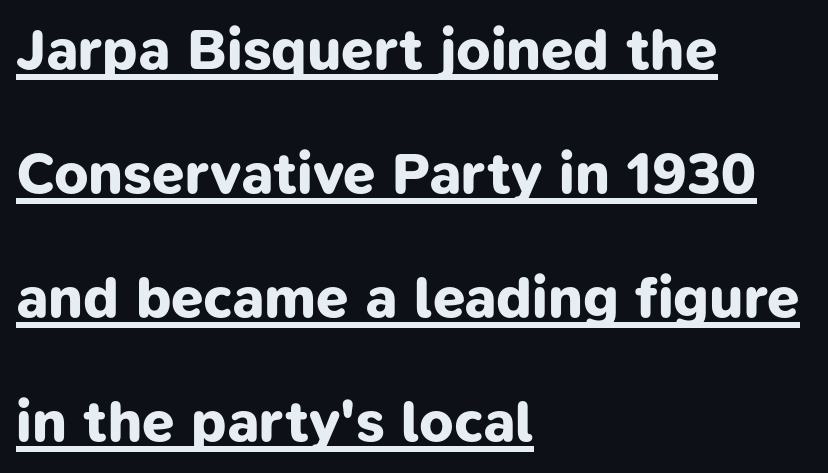
Here the designer chose a conventional face with non-uniform glyph widths. The tracking reads as untouched default to a designer's eye. Heavy, bold letterforms. The rendering shows plain stroke endings on the letterforms — a sans-serif design. All the whitespace from short lines collects on the right. In terms of leading, this rendering errs on the spacious side.
